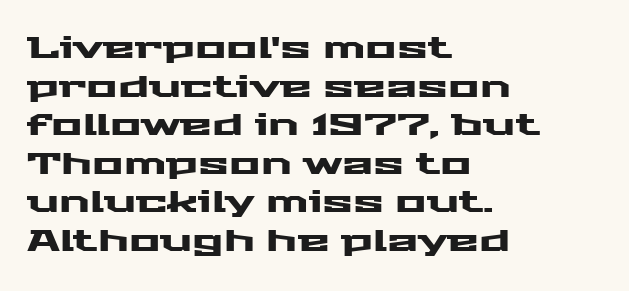
This rendering employs a face without finishing strokes, i.e., a sans-serif. Nobody touched the tracking dial on this one. Summary of vertical rhythm: regular, with standard interline spacing. This sample has the flowing, uneven cadence of proportional lettering. Teacher's note: observe the even left margin — that is flush-left alignment. Every stem runs plumb, perpendicular to the baseline.
